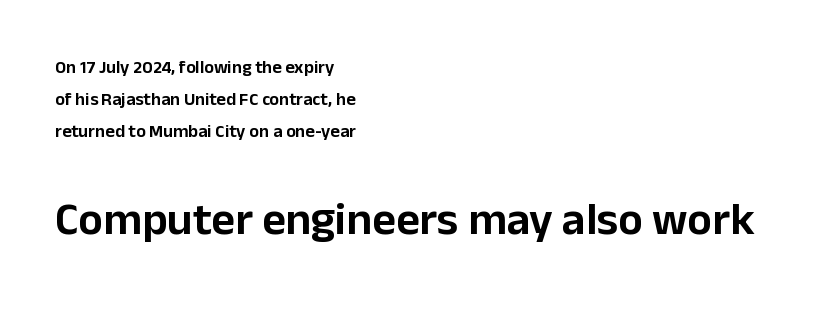
Serif or sans? Sans — the stroke terminals are bare. Posture: vertical. Here the designer chose a conventional face with non-uniform glyph widths. Between one letter and the next there's only the usual sliver of space. Does the copy run flush right? No — it runs flush left. The baseline area is clear.
